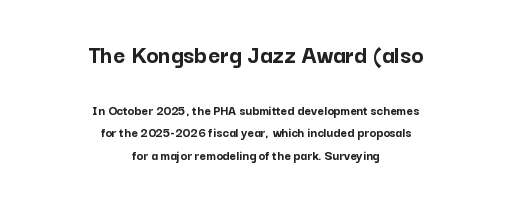
The image shows 26 px bold type, upright; set centered, normal line spacing (1.61x), normal letter spacing, not underlined; the first (top) block is 1.86x larger.
